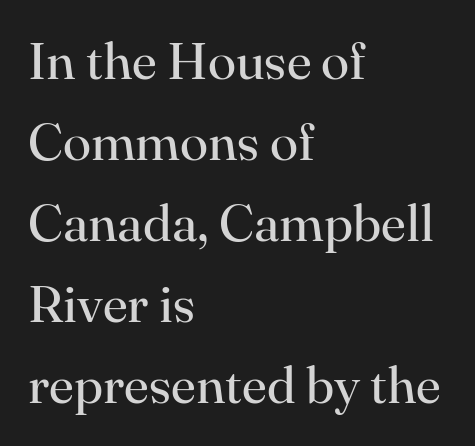
Words appear dense and cohesive because spacing is normal. Summary of vertical rhythm: regular, with standard interline spacing. Is the block centered? No — it sits flush against the left margin. Honestly, there is no underline to notice here at all. The characters are drawn with everyday or finer stroke widths.
